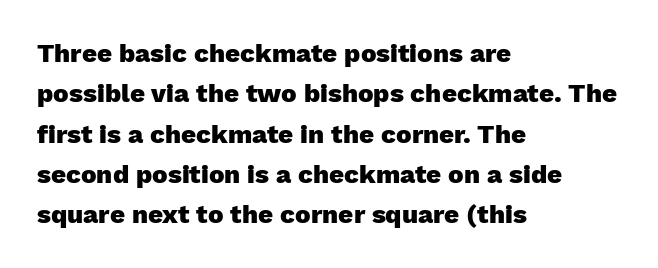
A classic flush-left, rag-right setting is used for this passage. Rows of type keep a routine distance in the vertical direction. Descenders are the only things crossing below the line. The strokes are fattened all the way to bold. Tracking value appears to be zero — textbook default spacing.
